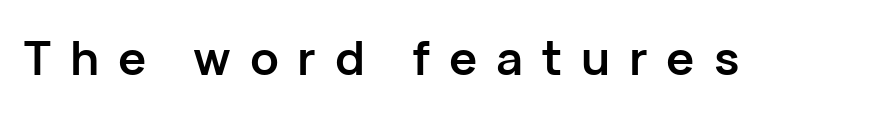
Q: Is the text bold? A: Yes.
Q: Is the text italic (slanted)? A: No, it is upright.
Q: Is the typeface a serif or a sans-serif typeface? A: Sans-serif.
Q: Is the text underlined? A: No.
Q: Is the spacing between letters normal or unusually wide? A: Unusually wide.
Q: Width (condensed, normal, or wide)? A: Normal.
Q: Stroke contrast? A: Low.
Q: x-height? A: Medium.
Q: Monospaced? A: No.
